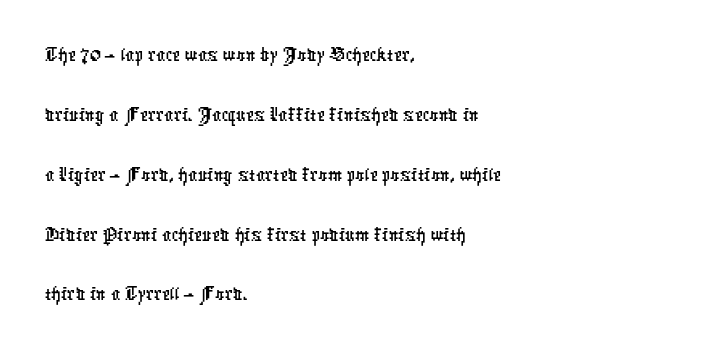
Horizontally, the lines are justified to the leading edge only. Look at the tracking — it's just the regular setting, nothing added. Nothing sits at the stroke ends, so this counts as sans-serif. The baseline area is clear. The block of text has a typical density, with ordinary space between rows.
